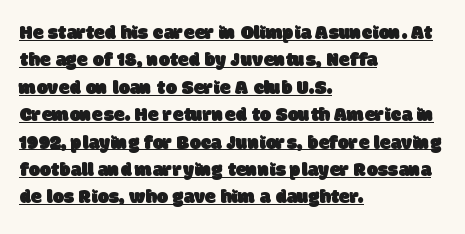
Q: Is the text underlined? A: Yes.
Q: How is the paragraph aligned? A: Left-aligned.
Q: Is the spacing between letters normal or unusually wide? A: Normal.
Q: Is the spacing between lines tight, normal or loose? A: Normal.
